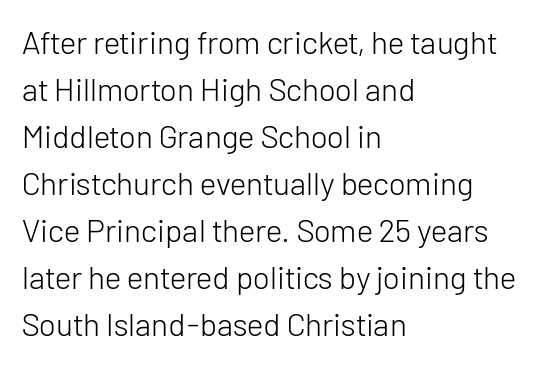
Q: Is the text bold? A: No.
Q: Is the text italic (slanted)? A: No, it is upright.
Q: Is the typeface a serif or a sans-serif typeface? A: Sans-serif.
Q: Is the text underlined? A: No.
Q: How is the paragraph aligned? A: Left-aligned.
Q: Is the spacing between letters normal or unusually wide? A: Normal.
Q: Is the spacing between lines tight, normal or loose? A: Normal.
Q: Width (condensed, normal, or wide)? A: Normal.
Q: Stroke contrast? A: Low.
Q: x-height? A: Medium.
Q: Monospaced? A: No.
